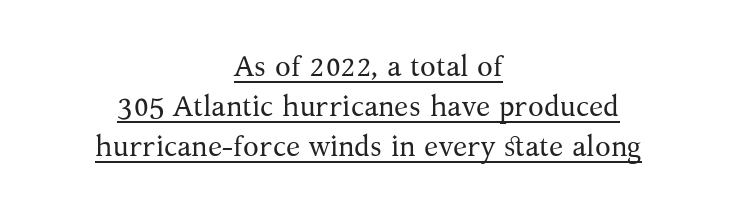
Tracking value appears to be zero — textbook default spacing. A light-to-regular cut is what we see here. The leading is moderate, giving the passage an even texture. Character widths vary here, with narrow letters taking less room than wide ones. A typesetter would label this face a serif.
